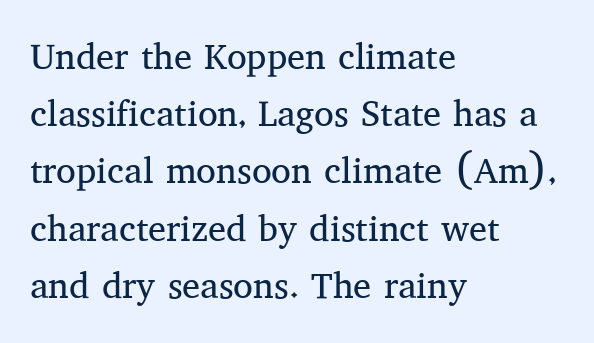
{"serif": "yes", "italic": "no", "bold": "no", "weight": "regular", "width": "normal", "stroke_contrast": "medium", "x_height": "medium", "monospaced": "no", "underline": "no", "align": "left", "line_spacing": "normal", "line_spacing_ratio": 1.59, "letter_spacing": "normal", "letter_spacing_em": 0.0, "glyph_px": 36}
